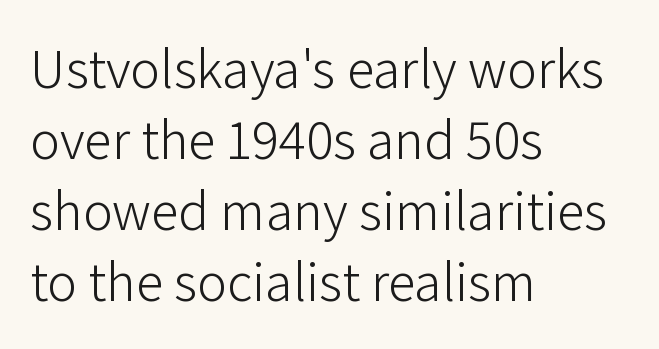
Q: Is the text bold? A: No.
Q: Is the text italic (slanted)? A: No, it is upright.
Q: Is the typeface a serif or a sans-serif typeface? A: Sans-serif.
Q: Is the text underlined? A: No.
Q: How is the paragraph aligned? A: Left-aligned.
Q: Is the spacing between letters normal or unusually wide? A: Normal.
Q: Is the spacing between lines tight, normal or loose? A: Normal.
Q: Width (condensed, normal, or wide)? A: Normal.
Q: Stroke contrast? A: Low.
Q: x-height? A: Medium.
Q: Monospaced? A: No.
